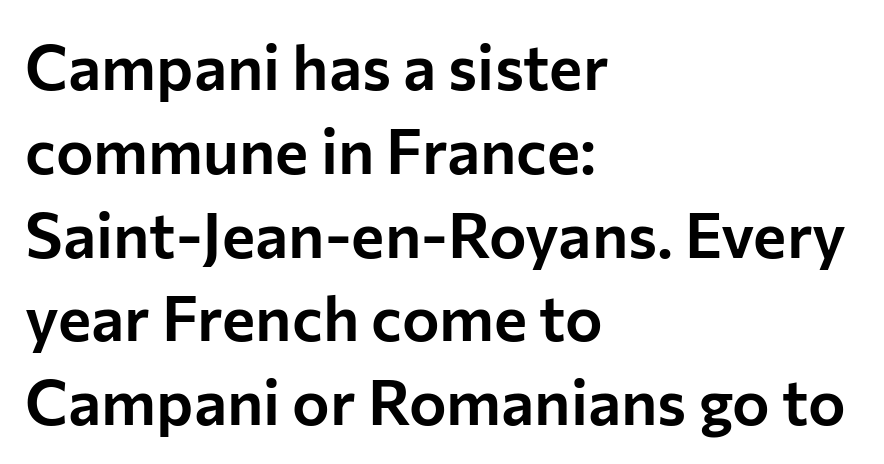
The image shows 63 px sans-serif type, upright; set left-aligned, normal line spacing (1.33x), normal letter spacing, not underlined; low stroke contrast and a medium x-height.
